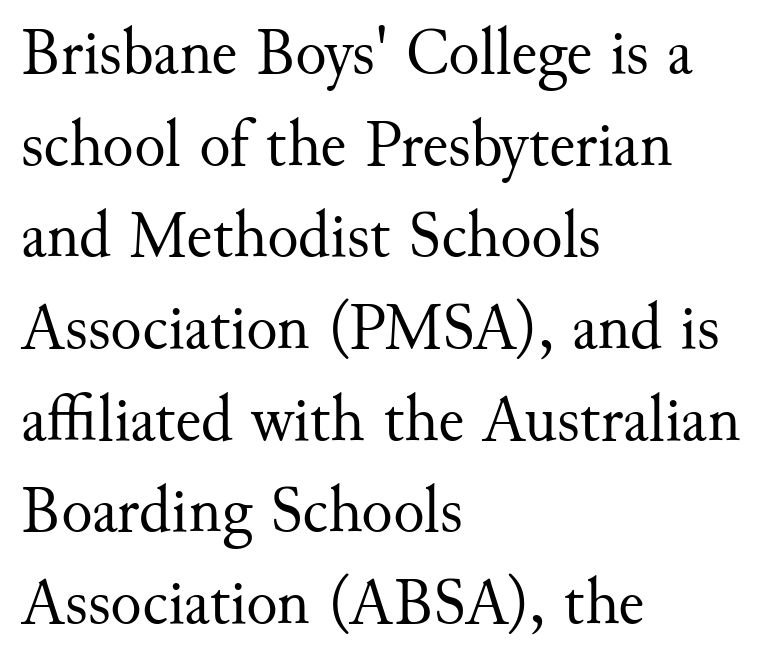
The image shows 65 px regular-weight serif type, upright; set left-aligned, normal line spacing (1.41x), normal letter spacing, not underlined; medium stroke contrast and a small x-height.
